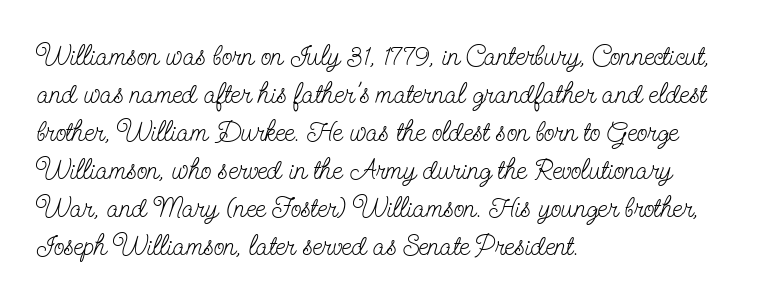
{"serif": "yes", "bold": "no", "weight": "light", "width": "condensed", "stroke_contrast": "low", "x_height": "small", "monospaced": "no", "underline": "no", "align": "left", "line_spacing": "normal", "line_spacing_ratio": 1.36, "letter_spacing": "normal", "letter_spacing_em": 0.0, "glyph_px": 28}
